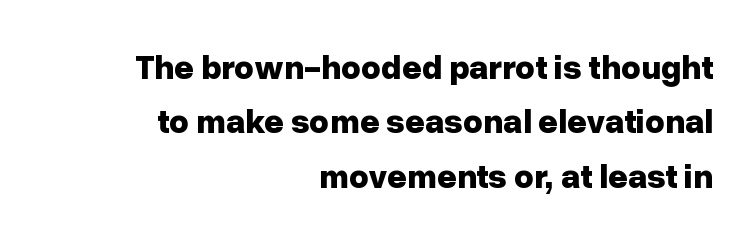
{"serif": "no", "italic": "no", "bold": "yes", "weight": "bold", "width": "normal", "stroke_contrast": "low", "x_height": "medium", "monospaced": "no", "underline": "no", "align": "right", "line_spacing": "normal", "line_spacing_ratio": 1.6, "letter_spacing": "normal", "letter_spacing_em": 0.0, "glyph_px": 34}
